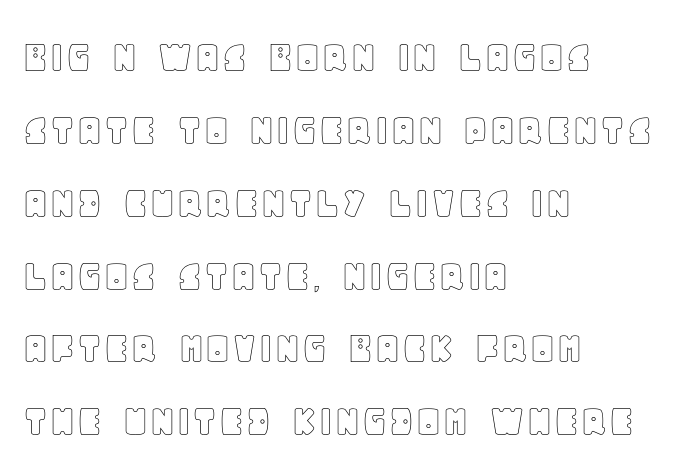
Note the varied advance widths — an 'i' is clearly narrower than an 'm'. Every stem runs plumb, perpendicular to the baseline. Decoration check: the copy has no underline. The letters sit at their default tracking, neither squeezed nor spread. Where is the straight margin? On the left.
